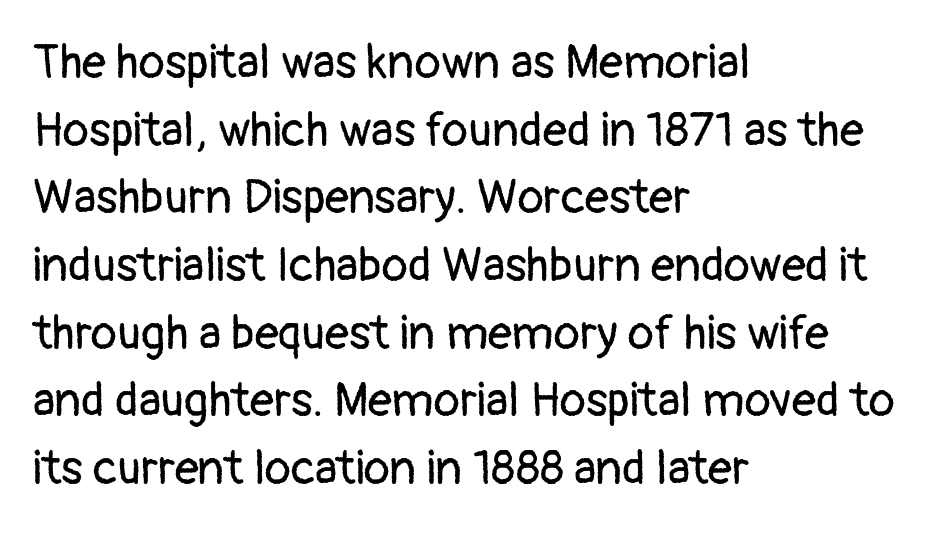
The image shows 48 px regular-weight sans-serif type, upright; set left-aligned, normal line spacing (1.41x), normal letter spacing, not underlined; low stroke contrast and a medium x-height.
